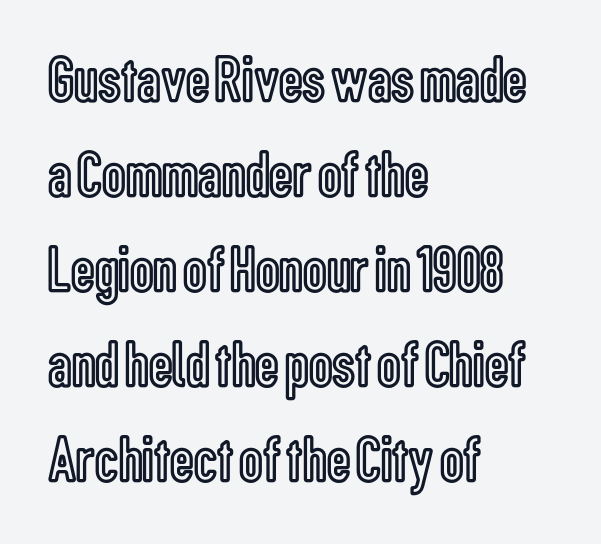
The image shows 66 px condensed type, upright; set left-aligned, normal line spacing (1.44x), normal letter spacing, not underlined; a medium x-height.
